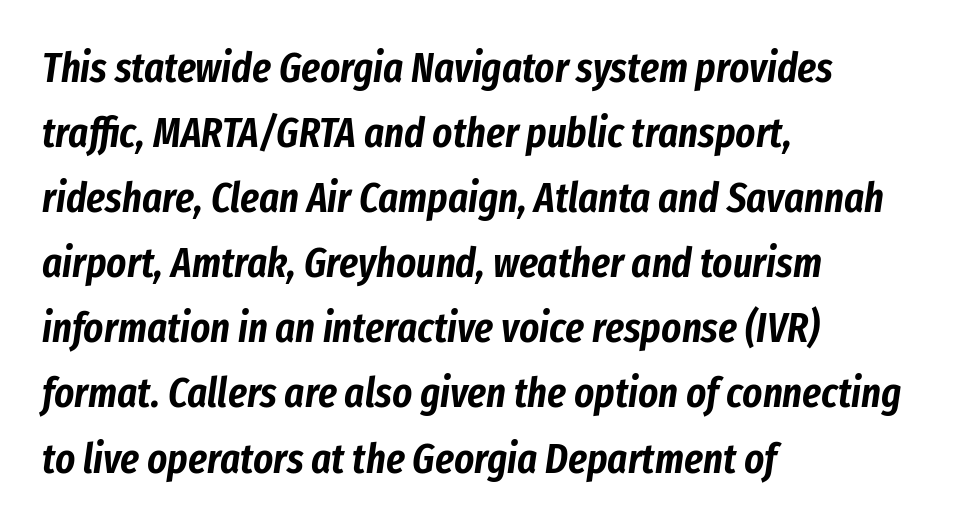
The whole block is typeset with a tilt. In terms of letterspacing, this is plain default setting. The compositor pushed each line to the left boundary. The space directly below the letters is spotless. The face used here is proportionally spaced, like ordinary book or web type. This sample keeps an unexceptional amount of space between lines.
